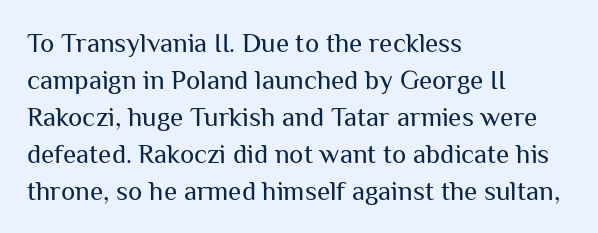
Q: Is the text bold? A: No.
Q: Is the text italic (slanted)? A: No, it is upright.
Q: Is the text underlined? A: No.
Q: How is the paragraph aligned? A: Left-aligned.
Q: Is the spacing between letters normal or unusually wide? A: Normal.
Q: Is the spacing between lines tight, normal or loose? A: Normal.
